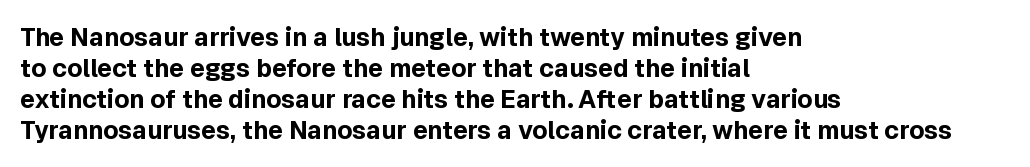
The image shows 25 px bold type, upright; set left-aligned, line spacing 1.24x, normal letter spacing, not underlined.
